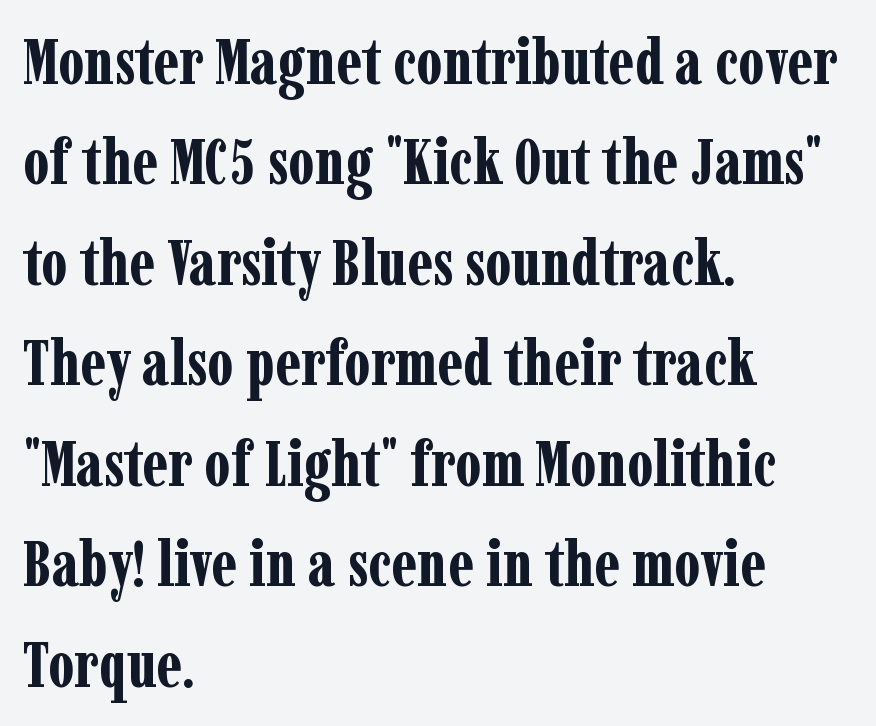
Normally led — the rows are evenly, conventionally spaced. Little horizontal feet cap the strokes, marking this as serif type. Proportional: the letters do not fall into vertical columns. The tracking reads as untouched default to a designer's eye.
